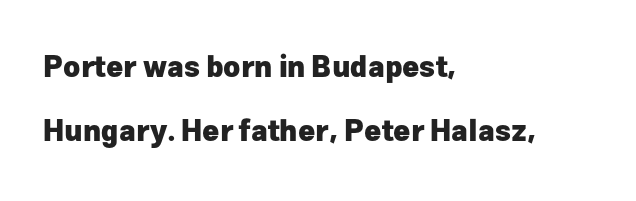
The image shows 29 px heavy sans-serif type, upright; set left-aligned, loose line spacing (2.2x), normal letter spacing, not underlined; low stroke contrast and a medium x-height.
